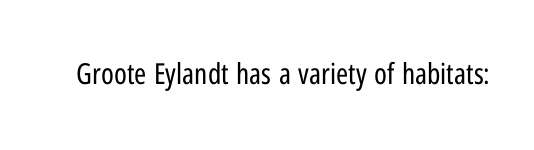
Q: Is the text bold? A: No.
Q: Is the text italic (slanted)? A: No, it is upright.
Q: Is the typeface a serif or a sans-serif typeface? A: Sans-serif.
Q: Is the text underlined? A: No.
Q: Is the spacing between letters normal or unusually wide? A: Normal.
Q: Width (condensed, normal, or wide)? A: Condensed.
Q: Stroke contrast? A: Low.
Q: x-height? A: Medium.
Q: Monospaced? A: No.
